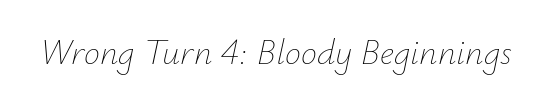
The image shows 36 px thin type, italic (leaning right); set normal letter spacing, not underlined; low stroke contrast and a small x-height.
